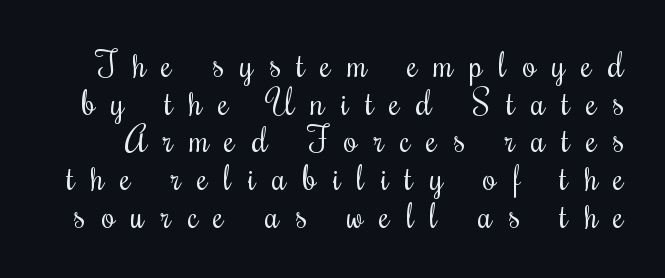
The image shows 34 px regular-weight, condensed type; set tight line spacing (1.11x), unusually wide letter spacing (+0.48 em), not underlined; medium stroke contrast and a small x-height.
